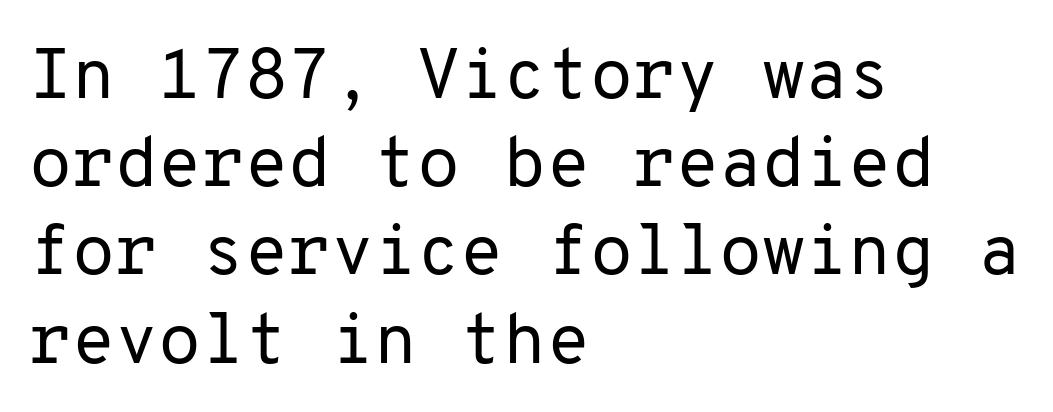
Decoration check: the copy has no underline. What stands out about the letter spacing? Nothing — it is the standard amount. The setting favours the left margin, as ordinary paragraphs usually do. Notice how descenders clear the ascenders below comfortably — that's standard leading. These lines are rendered in a fixed-pitch font. Stroke terminals: plain, sans-serif.
